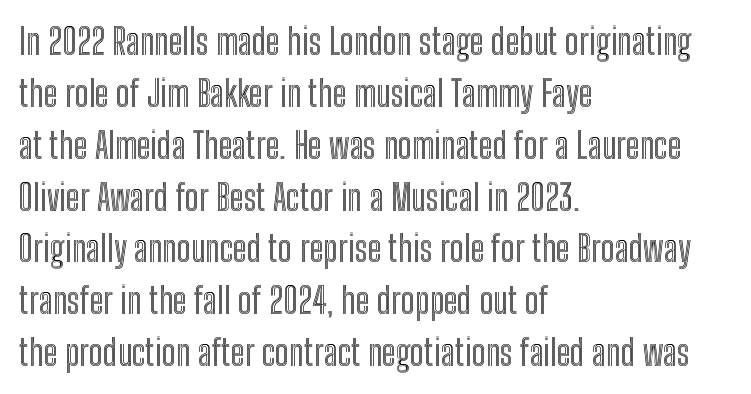
{"italic": "no", "width": "condensed", "x_height": "medium", "monospaced": "no", "underline": "no", "align": "left", "line_spacing": "normal", "line_spacing_ratio": 1.44, "letter_spacing": "normal", "letter_spacing_em": 0.0, "glyph_px": 36}
